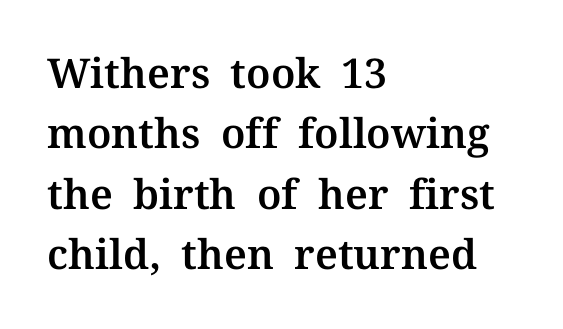
{"serif": "yes", "italic": "no", "width": "normal", "stroke_contrast": "medium", "x_height": "medium", "monospaced": "no", "underline": "no", "align": "left", "line_spacing": "normal", "line_spacing_ratio": 1.47, "letter_spacing": "normal", "letter_spacing_em": 0.0, "glyph_px": 41}
